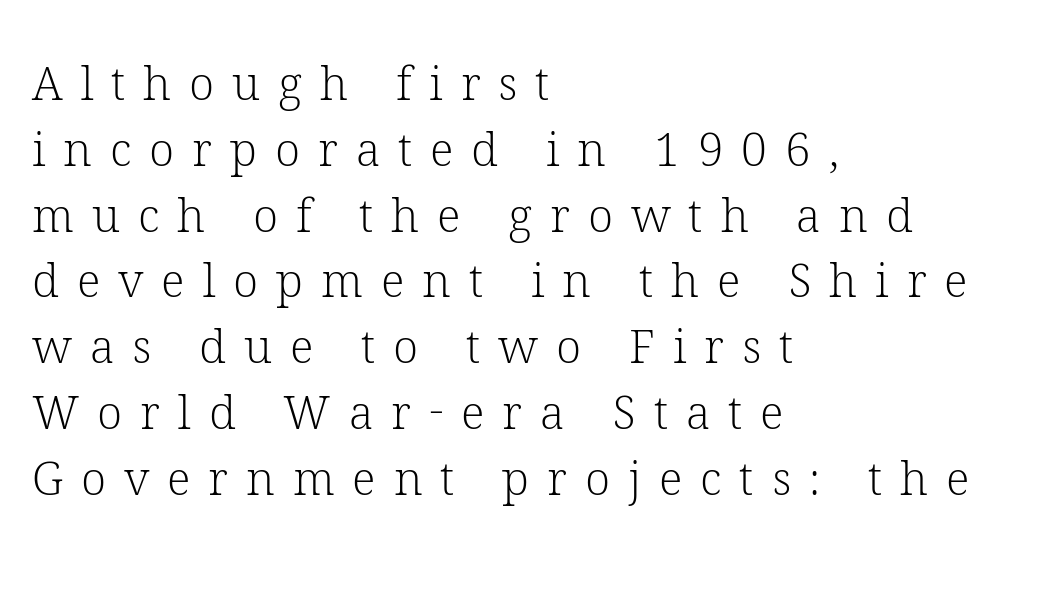
{"serif": "yes", "italic": "no", "bold": "no", "weight": "light", "width": "normal", "stroke_contrast": "low", "x_height": "medium", "monospaced": "no", "underline": "no", "align": "left", "line_spacing": "normal", "line_spacing_ratio": 1.43, "letter_spacing": "wide", "letter_spacing_em": 0.39, "glyph_px": 46}
